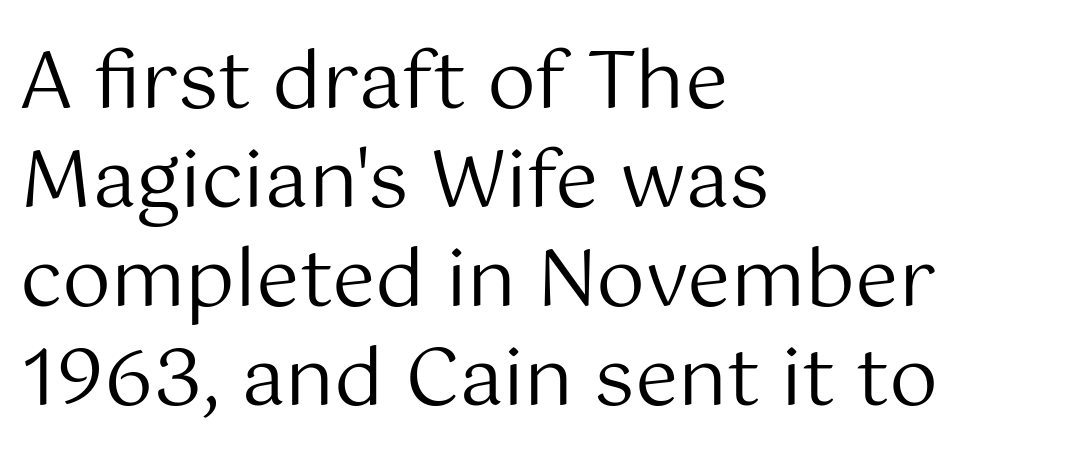
{"serif": "no", "italic": "no", "bold": "no", "weight": "regular", "width": "normal", "stroke_contrast": "medium", "x_height": "medium", "monospaced": "no", "underline": "no", "align": "left", "line_spacing": "normal", "line_spacing_ratio": 1.27, "letter_spacing": "normal", "letter_spacing_em": 0.0, "glyph_px": 78}
